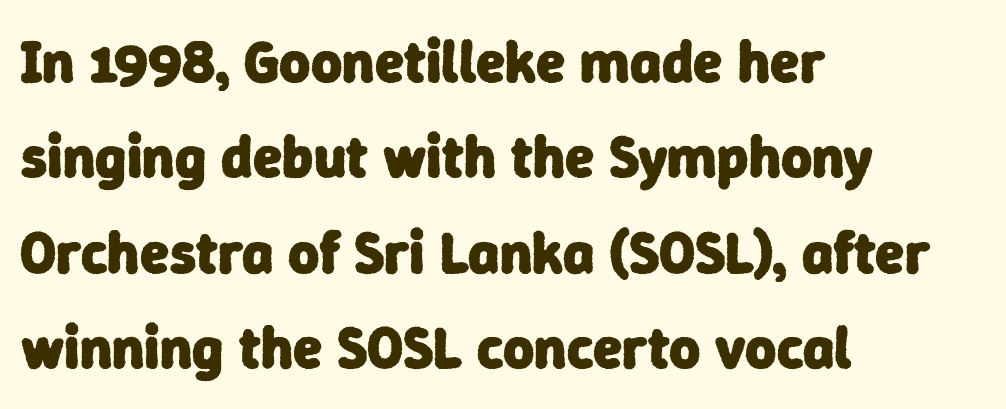
The image shows 60 px heavy sans-serif type; set left-aligned, normal line spacing (1.59x), normal letter spacing, not underlined; low stroke contrast and a medium x-height.
